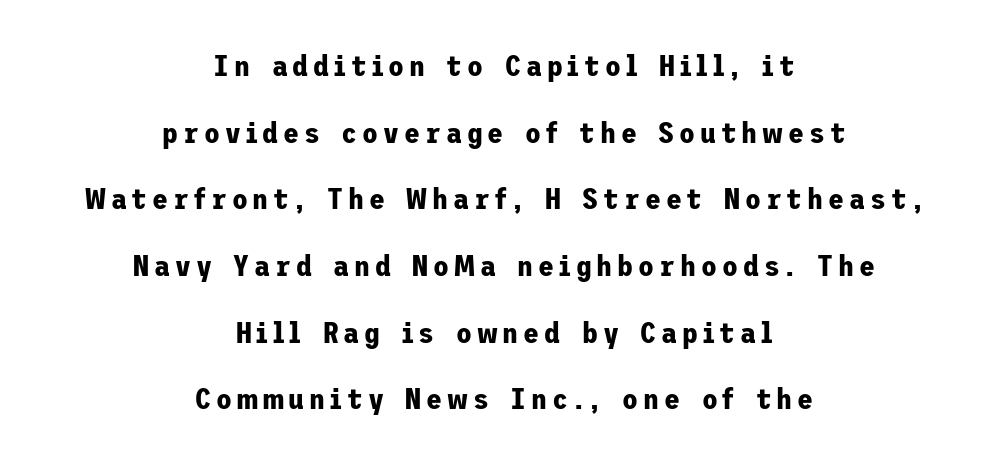
This sample uses a sans-serif face. The passage shown is emphatically bold. Is there much room between lines? Yes — plenty of vertical air separates them. Horizontal alignment here is central, giving a formal, balanced look.
